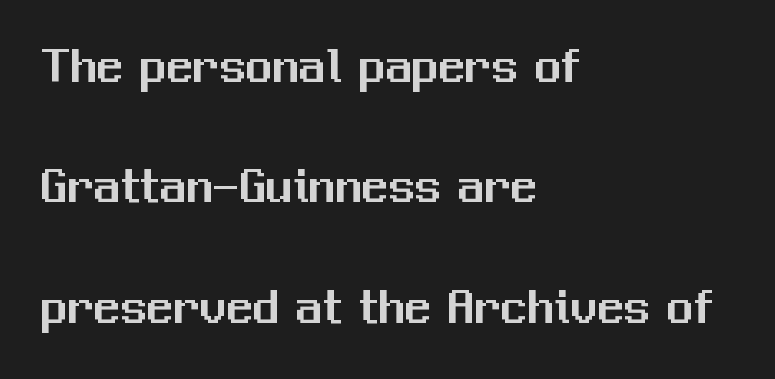
{"serif": "no", "italic": "no", "width": "normal", "stroke_contrast": "medium", "x_height": "medium", "monospaced": "no", "underline": "no", "align": "left", "line_spacing": "loose", "line_spacing_ratio": 2.27, "letter_spacing": "normal", "letter_spacing_em": 0.0, "glyph_px": 53}
